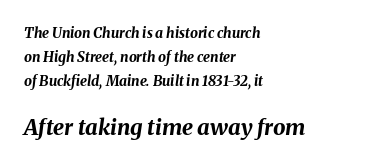
Summary of vertical rhythm: regular, with standard interline spacing. No word sits above an underline. The face used here appears at its bigger size in the lower chunk. Emphasis by weight is at full strength: bold.
